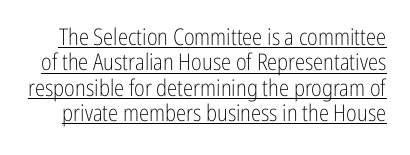
Q: Is the text bold? A: No.
Q: Is the text italic (slanted)? A: No, it is upright.
Q: Is the text underlined? A: Yes.
Q: Is the spacing between letters normal or unusually wide? A: Normal.
Q: Is the spacing between lines tight, normal or loose? A: Tight.
